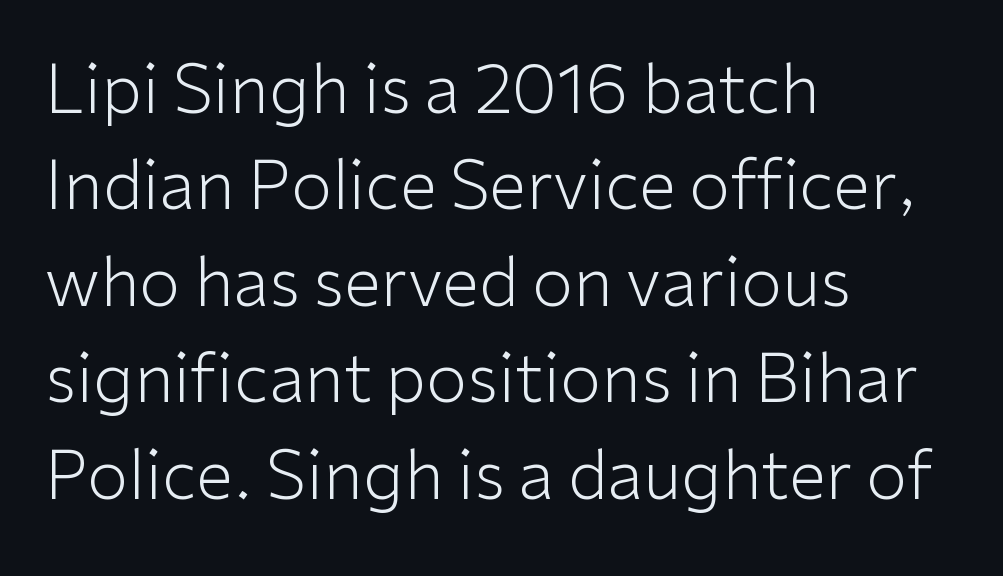
Q: Is the text bold? A: No.
Q: Is the text italic (slanted)? A: No, it is upright.
Q: Is the typeface a serif or a sans-serif typeface? A: Sans-serif.
Q: Is the text underlined? A: No.
Q: How is the paragraph aligned? A: Left-aligned.
Q: Is the spacing between letters normal or unusually wide? A: Normal.
Q: Is the spacing between lines tight, normal or loose? A: Normal.
Q: Width (condensed, normal, or wide)? A: Normal.
Q: Stroke contrast? A: Low.
Q: x-height? A: Medium.
Q: Monospaced? A: No.
